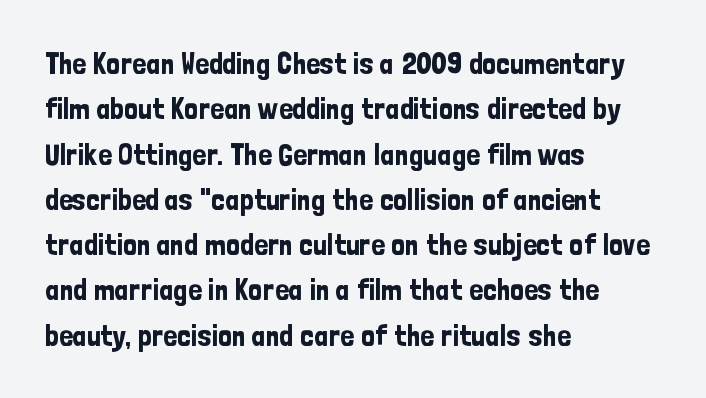
Type style note: lacks serifs. Does the leading feel generous? No, just average. The passage shown has conventional tracking throughout. Note the varied advance widths — an 'i' is clearly narrower than an 'm'. Posture: vertical. No word sits above an underline.
